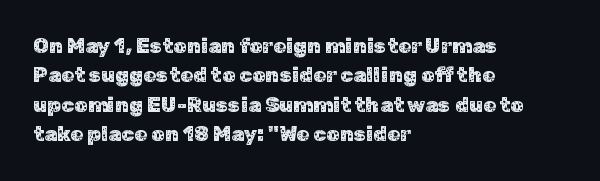
The image shows 21 px text type, upright; set left-aligned, normal line spacing (1.4x), normal letter spacing, not underlined.
